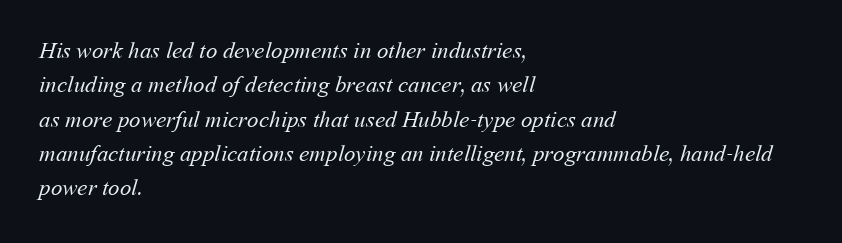
Q: Is the text bold? A: No.
Q: Is the text underlined? A: No.
Q: How is the paragraph aligned? A: Left-aligned.
Q: Is the spacing between letters normal or unusually wide? A: Normal.
Q: Is the spacing between lines tight, normal or loose? A: Normal.
